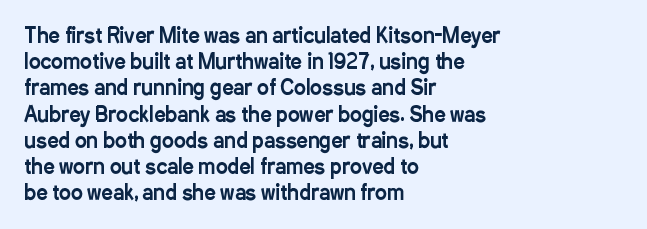
{"italic": "no", "underline": "no", "align": "left", "line_spacing": "normal", "line_spacing_ratio": 1.31, "letter_spacing": "normal", "letter_spacing_em": 0.0, "glyph_px": 20}
